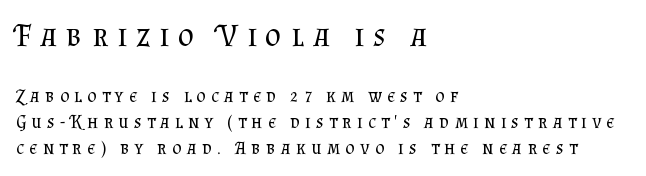
Italic: no, the glyphs are upright roman. Just letters on the line, the space beneath them empty. In terms of letterform style, serifs are clearly present. Reading top to bottom, the characters get smaller at the block break.
